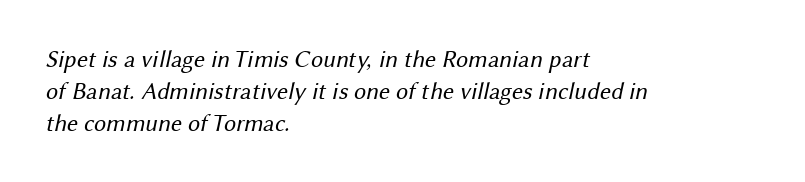
Q: Is the text bold? A: No.
Q: Is the text underlined? A: No.
Q: How is the paragraph aligned? A: Left-aligned.
Q: Is the spacing between letters normal or unusually wide? A: Normal.
Q: Is the spacing between lines tight, normal or loose? A: Normal.
